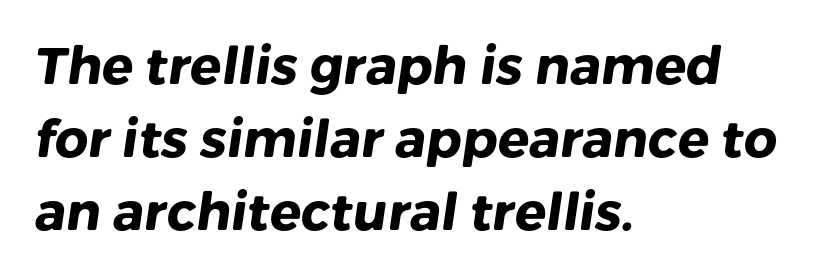
{"serif": "no", "bold": "yes", "weight": "heavy", "width": "normal", "stroke_contrast": "low", "x_height": "medium", "monospaced": "no", "underline": "no", "align": "left", "line_spacing": "normal", "line_spacing_ratio": 1.4, "letter_spacing": "normal", "letter_spacing_em": 0.0, "glyph_px": 52}
